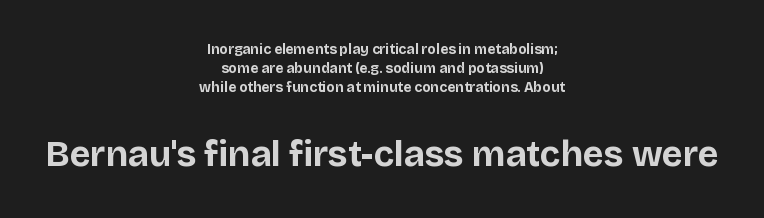
{"serif": "no", "italic": "no", "bold": "yes", "weight": "bold", "width": "normal", "stroke_contrast": "low", "x_height": "large", "monospaced": "no", "underline": "no", "align": "center", "line_spacing": "normal", "line_spacing_ratio": 1.36, "letter_spacing": "normal", "letter_spacing_em": 0.0, "larger_block": "second", "size_ratio": 2.57, "glyph_px": 36}
